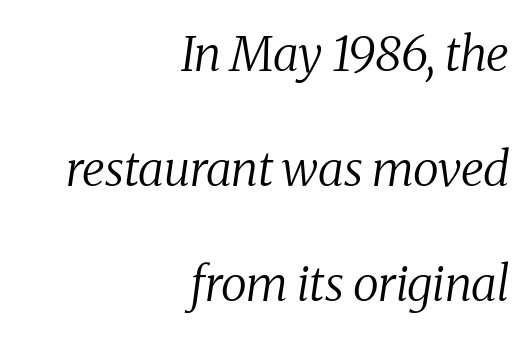
Q: Is the text bold? A: No.
Q: Is the text italic (slanted)? A: Yes, it leans right by about 8 degrees.
Q: Is the typeface a serif or a sans-serif typeface? A: Serif.
Q: Is the text underlined? A: No.
Q: How is the paragraph aligned? A: Right-aligned.
Q: Is the spacing between letters normal or unusually wide? A: Normal.
Q: Is the spacing between lines tight, normal or loose? A: Loose.
Q: Width (condensed, normal, or wide)? A: Normal.
Q: Stroke contrast? A: Medium.
Q: x-height? A: Medium.
Q: Monospaced? A: No.
